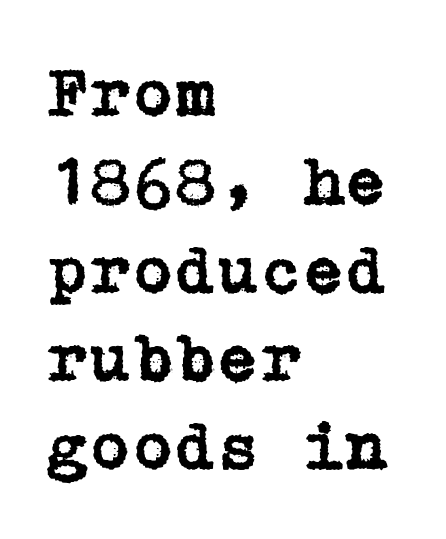
Q: Is the text italic (slanted)? A: No, it is upright.
Q: Is the typeface a serif or a sans-serif typeface? A: Serif.
Q: Is the text underlined? A: No.
Q: How is the paragraph aligned? A: Left-aligned.
Q: Is the spacing between letters normal or unusually wide? A: Normal.
Q: Is the spacing between lines tight, normal or loose? A: Normal.
Q: Width (condensed, normal, or wide)? A: Normal.
Q: Stroke contrast? A: Low.
Q: x-height? A: Medium.
